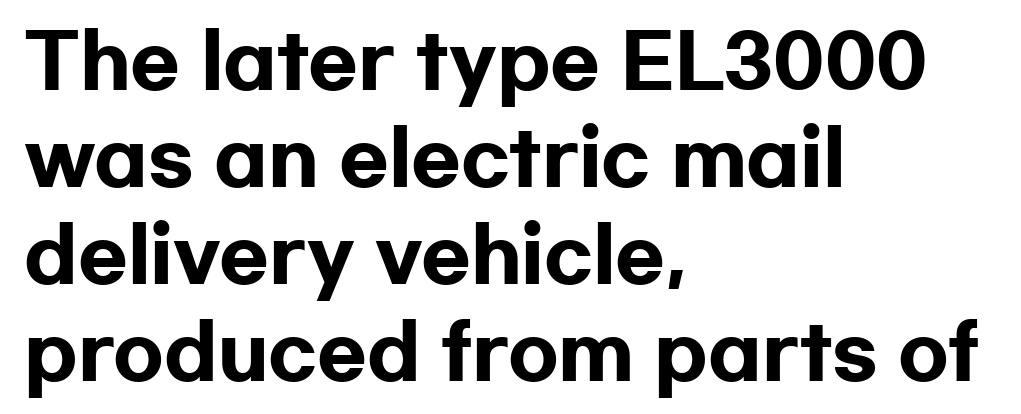
Q: Is the text bold? A: Yes.
Q: Is the text italic (slanted)? A: No, it is upright.
Q: Is the typeface a serif or a sans-serif typeface? A: Sans-serif.
Q: Is the text underlined? A: No.
Q: How is the paragraph aligned? A: Left-aligned.
Q: Is the spacing between letters normal or unusually wide? A: Normal.
Q: Is the spacing between lines tight, normal or loose? A: Normal.
Q: Width (condensed, normal, or wide)? A: Wide.
Q: Stroke contrast? A: Low.
Q: x-height? A: Medium.
Q: Monospaced? A: No.
